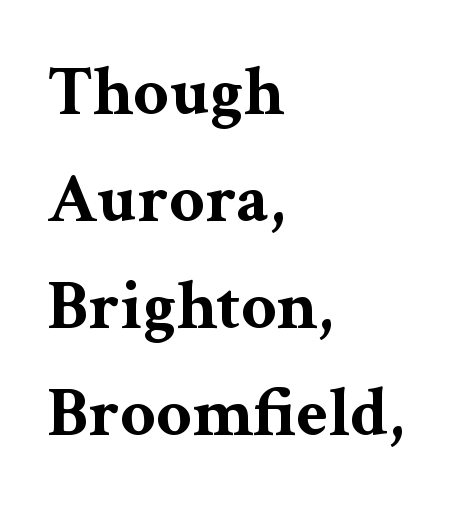
Students, this is bold: see how much ink each stroke carries. In terms of posture, this sample is upright. The glyphs in this specimen are seriffed. Reading down the column, the eye jumps a familiar distance to each next line. Is this a fixed-width face? No — the glyphs have proportional, varying widths. These lines are set flush left with a ragged right edge.
